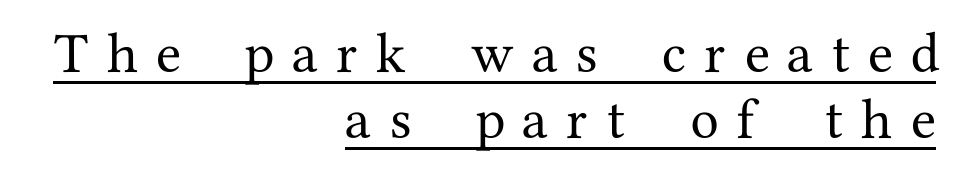
Characters follow at a spacing far wider than the type designer built in. Caption: lettering with a line underneath. Alignment: flush right. Reading down the column, the eye jumps only a short way to each next line.
